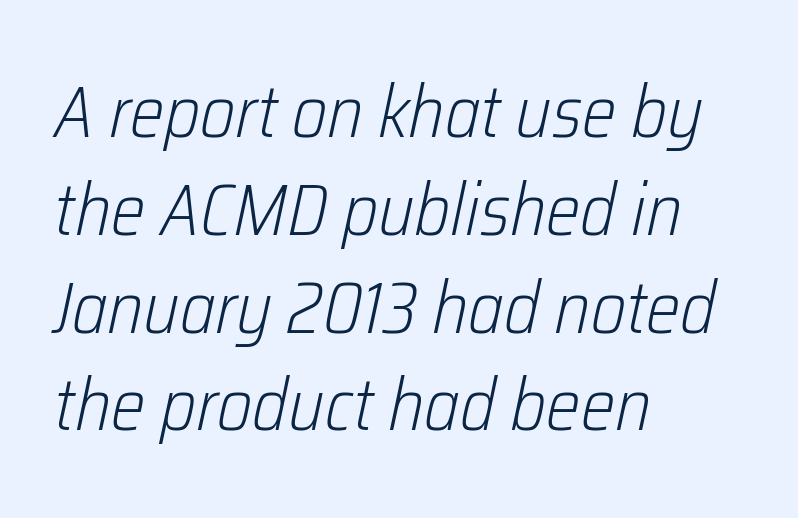
{"italic": "yes", "lean": "right", "slant_degrees": 12, "bold": "no", "weight": "light", "width": "condensed", "stroke_contrast": "low", "x_height": "medium", "monospaced": "no", "underline": "no", "align": "left", "line_spacing": "normal", "line_spacing_ratio": 1.34, "letter_spacing": "normal", "letter_spacing_em": 0.0, "glyph_px": 73}
